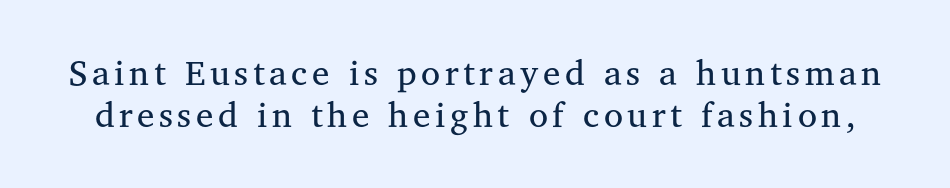
The image shows 35 px regular-weight serif type, upright; set line spacing 1.21x, not underlined; medium stroke contrast and a medium x-height.
